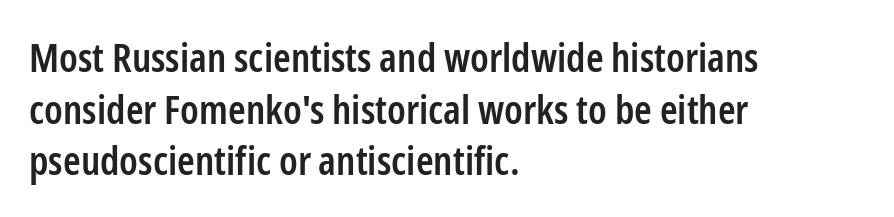
The image shows 40 px semibold, condensed sans-serif type, upright; set left-aligned, normal line spacing (1.29x), normal letter spacing, not underlined; low stroke contrast and a medium x-height.
